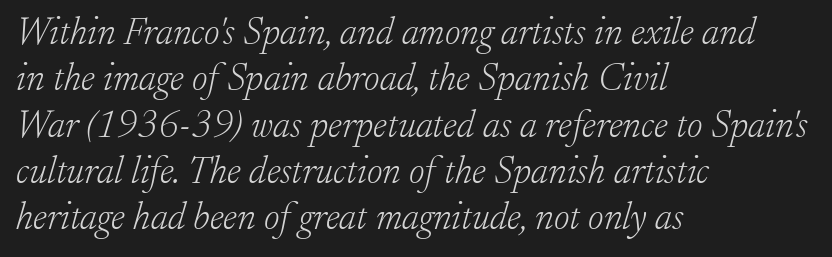
Q: Is the text bold? A: No.
Q: Is the text italic (slanted)? A: Yes, it leans right by about 17 degrees.
Q: Is the typeface a serif or a sans-serif typeface? A: Serif.
Q: Is the text underlined? A: No.
Q: How is the paragraph aligned? A: Left-aligned.
Q: Is the spacing between letters normal or unusually wide? A: Normal.
Q: Width (condensed, normal, or wide)? A: Normal.
Q: Stroke contrast? A: Low.
Q: x-height? A: Small.
Q: Monospaced? A: No.
